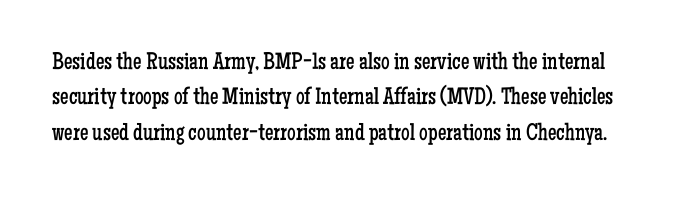
{"italic": "no", "bold": "no", "underline": "no", "line_spacing": "normal", "line_spacing_ratio": 1.47, "letter_spacing": "normal", "letter_spacing_em": 0.0, "glyph_px": 24}
